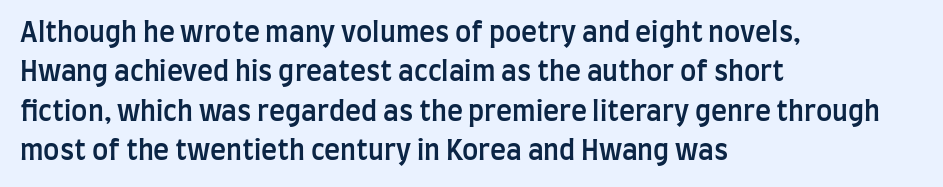
Q: Is the text bold? A: Semi-bold.
Q: Is the text italic (slanted)? A: No, it is upright.
Q: Is the text underlined? A: No.
Q: How is the paragraph aligned? A: Left-aligned.
Q: Is the spacing between letters normal or unusually wide? A: Normal.
Q: Is the spacing between lines tight, normal or loose? A: Normal.
